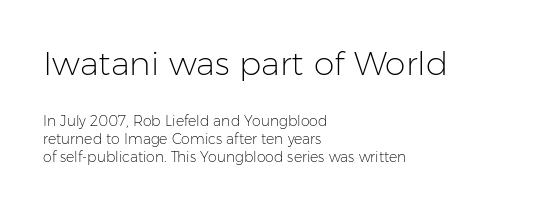
Underline: absent. The specimen reads as upright at a glance. This sample has the flowing, uneven cadence of proportional lettering. The font sits on the lighter half of the weight spectrum, regular included. Line starts are locked; line ends wander. No feet cap the strokes, marking this as sans-serif type.
